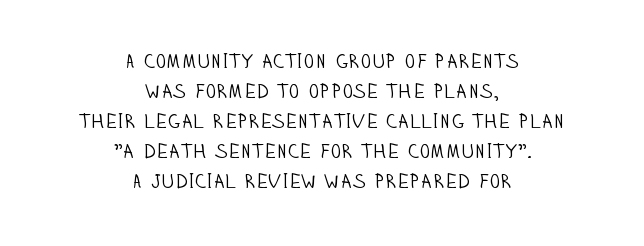
Leading: standard. Each line is balanced around a shared central axis. Compared with typical body copy, the letter spacing here is the same. Honestly, there is no underline to notice here at all. Do the letters lean? They stand straight. Bold? No — there's no thickening of the strokes.
